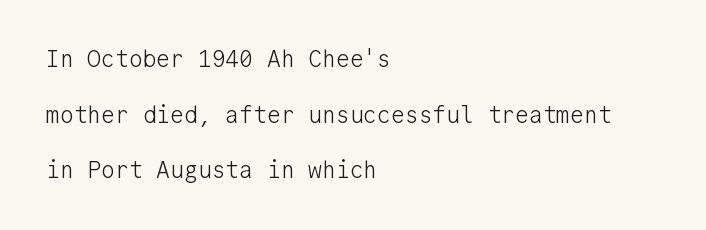
Q: Is the text bold? A: No.
Q: Is the text italic (slanted)? A: No, it is upright.
Q: Is the text underlined? A: No.
Q: How is the paragraph aligned? A: Left-aligned.
Q: Is the spacing between letters normal or unusually wide? A: Normal.
Q: Is the spacing between lines tight, normal or loose? A: Loose.
